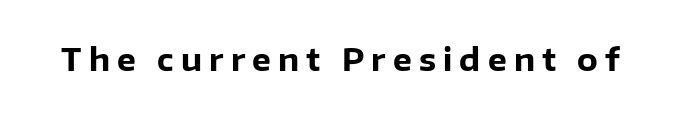
Q: Is the text bold? A: Yes.
Q: Is the text italic (slanted)? A: No, it is upright.
Q: Is the typeface a serif or a sans-serif typeface? A: Sans-serif.
Q: Is the text underlined? A: No.
Q: Is the spacing between letters normal or unusually wide? A: Unusually wide.
Q: Width (condensed, normal, or wide)? A: Normal.
Q: Stroke contrast? A: Low.
Q: x-height? A: Medium.
Q: Monospaced? A: No.
